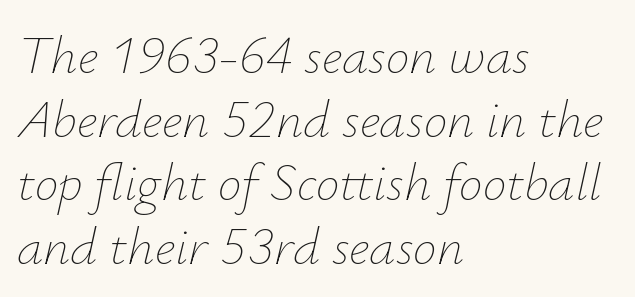
{"italic": "yes", "lean": "right", "slant_degrees": 12, "bold": "no", "weight": "thin", "width": "normal", "stroke_contrast": "low", "x_height": "small", "monospaced": "no", "underline": "no", "align": "left", "line_spacing_ratio": 1.2, "letter_spacing": "normal", "letter_spacing_em": 0.0, "glyph_px": 53}
